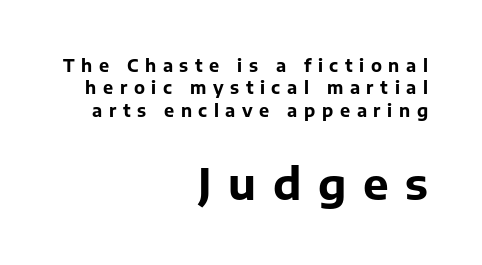
Q: Is the text bold? A: Yes.
Q: Is the text italic (slanted)? A: No, it is upright.
Q: Is the typeface a serif or a sans-serif typeface? A: Sans-serif.
Q: Is the text underlined? A: No.
Q: How is the paragraph aligned? A: Right-aligned.
Q: Is the spacing between letters normal or unusually wide? A: Unusually wide.
Q: Is the spacing between lines tight, normal or loose? A: Normal.
Q: Which block of text is set in a larger size, the first (top) or the second (bottom)? A: The second (bottom) one.
Q: Width (condensed, normal, or wide)? A: Normal.
Q: Stroke contrast? A: Low.
Q: x-height? A: Medium.
Q: Monospaced? A: No.
